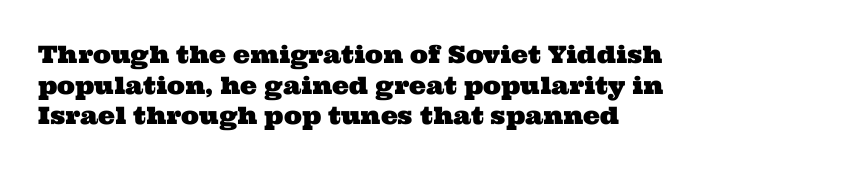
{"underline": "no", "align": "left", "line_spacing": "normal", "line_spacing_ratio": 1.28, "letter_spacing": "normal", "letter_spacing_em": 0.0, "glyph_px": 24}
